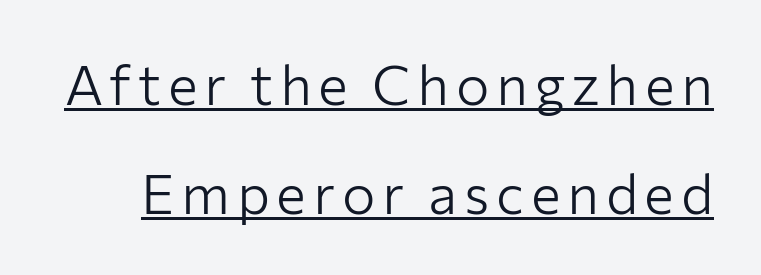
{"serif": "no", "italic": "no", "bold": "no", "weight": "light", "width": "normal", "stroke_contrast": "low", "x_height": "medium", "monospaced": "no", "underline": "yes", "line_spacing": "loose", "line_spacing_ratio": 1.95, "glyph_px": 56}
